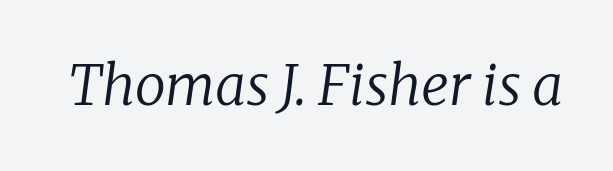
These lines keep a tight, regular rhythm from letter to letter. The space beneath each line is pristine and unruled. Ink coverage per letter is moderate at most. Are there feet on the stems? There are — it's a serif.
